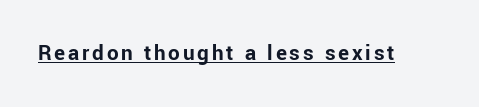
These characters rest on top of a visible drawn line. Caption: bold face, heavy strokes. No italicization has been applied; the sample stays upright.
